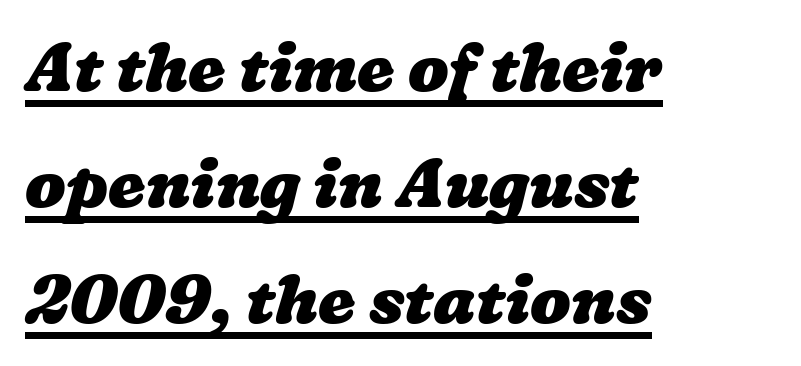
Q: Is the text bold? A: Yes.
Q: Is the text underlined? A: Yes.
Q: How is the paragraph aligned? A: Left-aligned.
Q: Is the spacing between letters normal or unusually wide? A: Normal.
Q: Width (condensed, normal, or wide)? A: Wide.
Q: Stroke contrast? A: Low.
Q: x-height? A: Medium.
Q: Monospaced? A: No.
